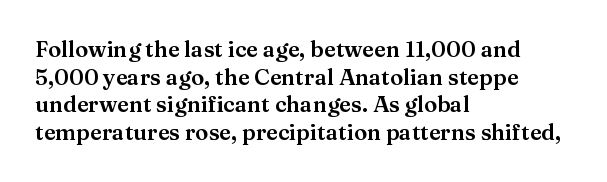
Q: Is the text italic (slanted)? A: No, it is upright.
Q: Is the text underlined? A: No.
Q: How is the paragraph aligned? A: Left-aligned.
Q: Is the spacing between letters normal or unusually wide? A: Normal.
Q: Is the spacing between lines tight, normal or loose? A: Normal.
